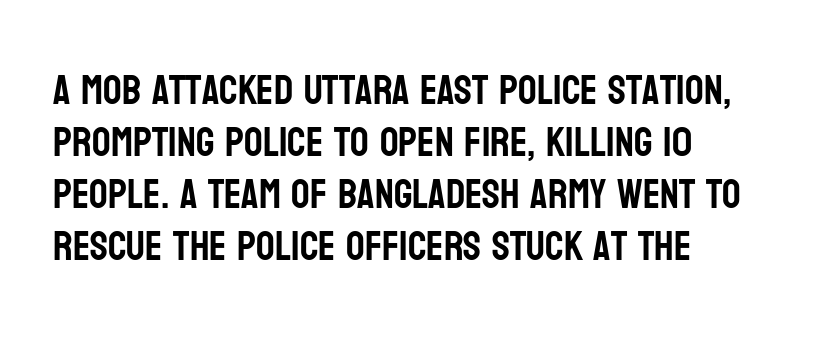
{"serif": "no", "italic": "no", "width": "condensed", "stroke_contrast": "low", "x_height": "large", "monospaced": "no", "underline": "no", "align": "left", "line_spacing": "normal", "line_spacing_ratio": 1.27, "letter_spacing": "normal", "letter_spacing_em": 0.0, "glyph_px": 41}
